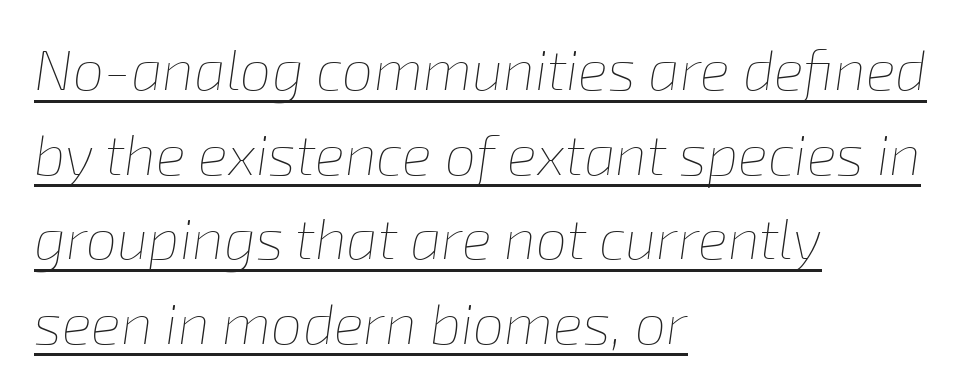
The image shows 56 px thin type, italic (leaning right); set left-aligned, normal line spacing (1.51x), normal letter spacing, underlined; low stroke contrast and a medium x-height.
